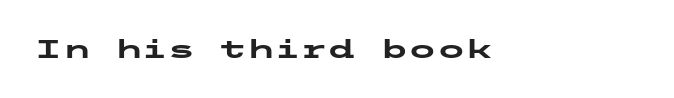
Only glyphs here, with clear space below each row. Rendered with straight, roman letterforms. The glyphs have the mass of a bold cut. Observe the ordinary spacing: letters are neighbours, not strangers.
